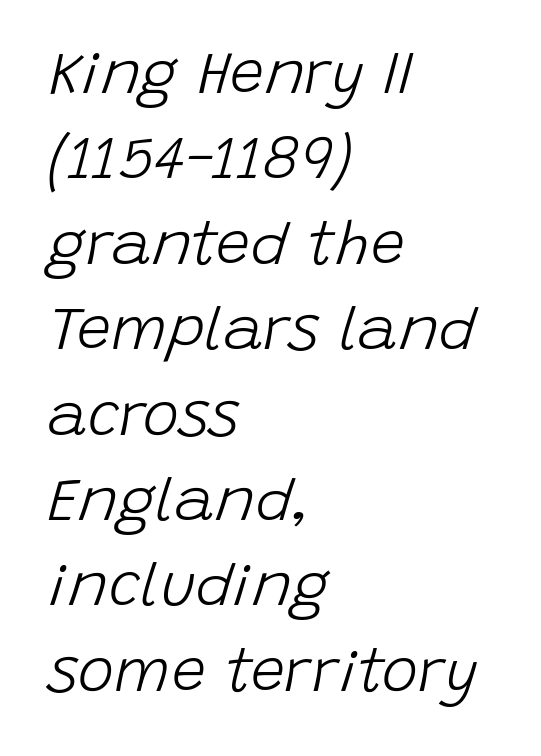
Q: Is the text bold? A: No.
Q: Is the text italic (slanted)? A: Yes, it leans right by about 15 degrees.
Q: Is the text underlined? A: No.
Q: How is the paragraph aligned? A: Left-aligned.
Q: Is the spacing between letters normal or unusually wide? A: Normal.
Q: Is the spacing between lines tight, normal or loose? A: Normal.
Q: Width (condensed, normal, or wide)? A: Normal.
Q: Stroke contrast? A: Low.
Q: x-height? A: Large.
Q: Monospaced? A: No.
